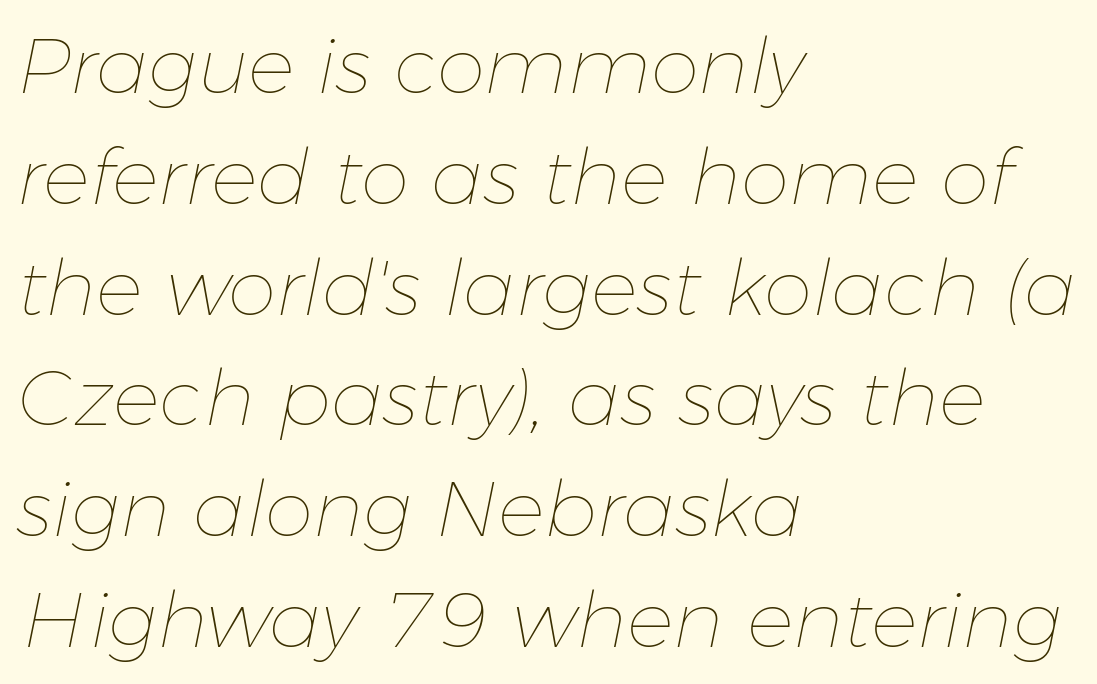
The image shows 78 px thin type, italic (leaning right); set left-aligned, normal line spacing (1.42x), normal letter spacing, not underlined; low stroke contrast and a medium x-height.
